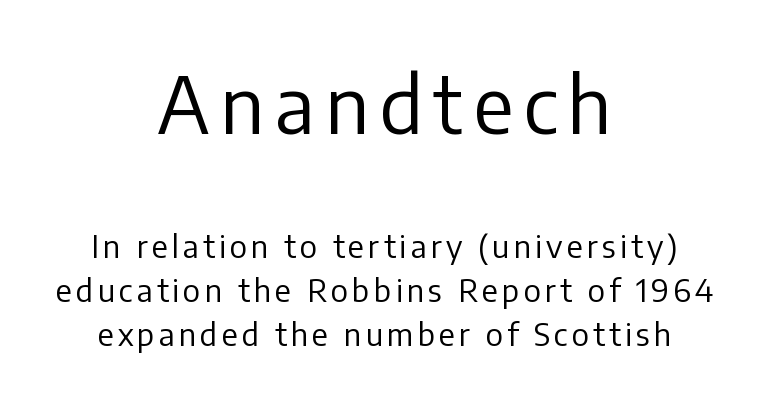
{"serif": "no", "italic": "no", "bold": "no", "weight": "regular", "width": "normal", "stroke_contrast": "low", "x_height": "medium", "monospaced": "no", "underline": "no", "align": "center", "line_spacing": "normal", "line_spacing_ratio": 1.42, "larger_block": "first", "size_ratio": 2.52, "glyph_px": 78}
